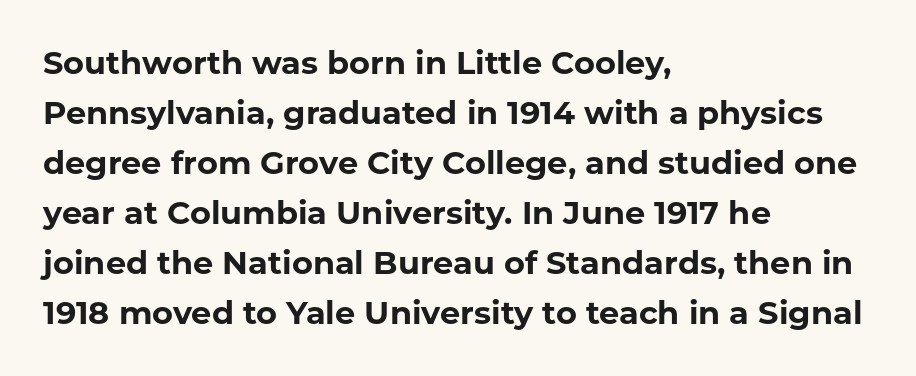
Q: Is the text bold? A: Yes.
Q: Is the text italic (slanted)? A: No, it is upright.
Q: Is the typeface a serif or a sans-serif typeface? A: Sans-serif.
Q: Is the text underlined? A: No.
Q: How is the paragraph aligned? A: Left-aligned.
Q: Is the spacing between letters normal or unusually wide? A: Normal.
Q: Is the spacing between lines tight, normal or loose? A: Normal.
Q: Width (condensed, normal, or wide)? A: Normal.
Q: Stroke contrast? A: Low.
Q: x-height? A: Medium.
Q: Monospaced? A: No.
